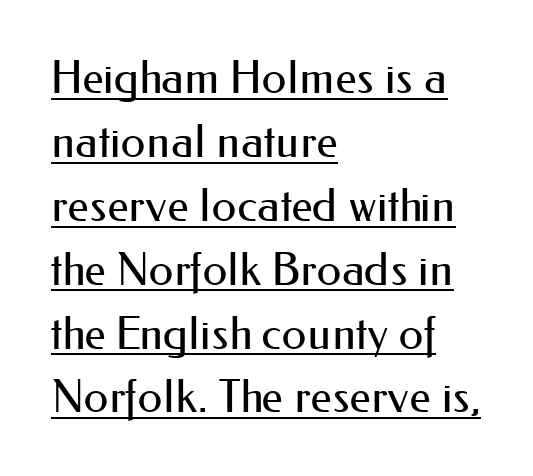
Q: Is the text bold? A: No.
Q: Is the text italic (slanted)? A: No, it is upright.
Q: Is the typeface a serif or a sans-serif typeface? A: Sans-serif.
Q: Is the text underlined? A: Yes.
Q: How is the paragraph aligned? A: Left-aligned.
Q: Is the spacing between letters normal or unusually wide? A: Normal.
Q: Is the spacing between lines tight, normal or loose? A: Normal.
Q: Width (condensed, normal, or wide)? A: Normal.
Q: Stroke contrast? A: Medium.
Q: x-height? A: Small.
Q: Monospaced? A: No.
